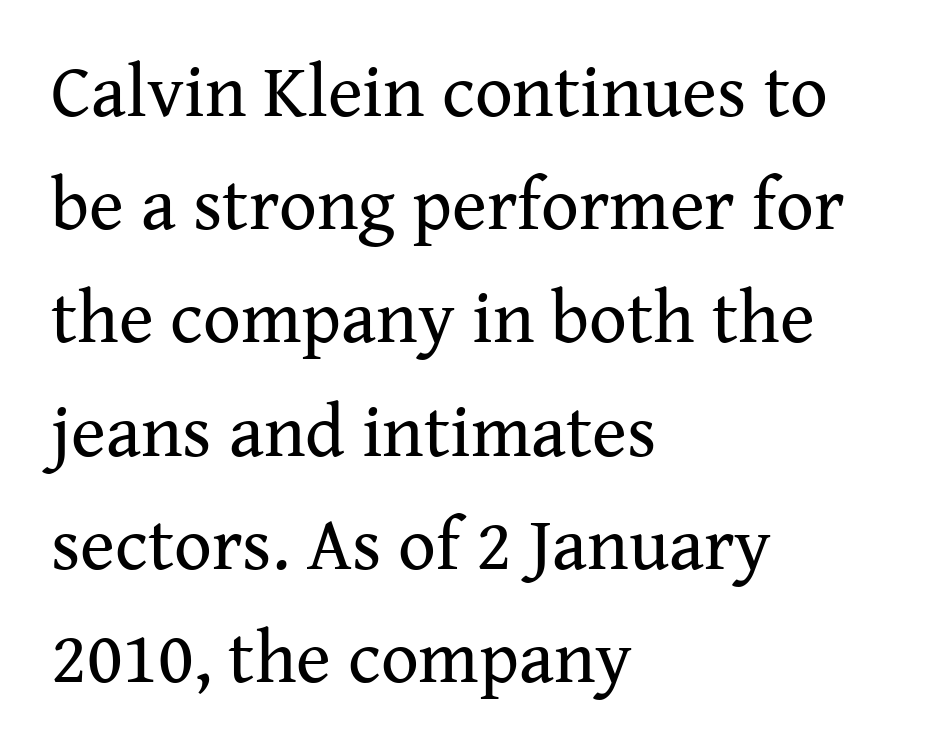
The image shows 74 px regular-weight serif type, upright; set left-aligned, normal line spacing (1.53x), normal letter spacing, not underlined; medium stroke contrast and a medium x-height.
